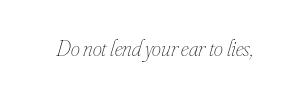
{"italic": "yes", "lean": "right", "slant_degrees": 16, "bold": "no", "underline": "no", "letter_spacing": "normal", "letter_spacing_em": 0.0, "glyph_px": 23}
